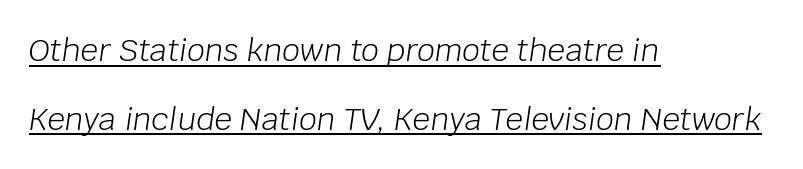
These lines are rendered in a variable-pitch font. The passage shown is underscored from start to finish. Summary of vertical rhythm: relaxed, with wide interline spacing. These glyphs show unthickened strokes, regular width or finer. This sample uses plain, unmodified letter spacing. Is the block centered? No — it sits flush against the left margin.
